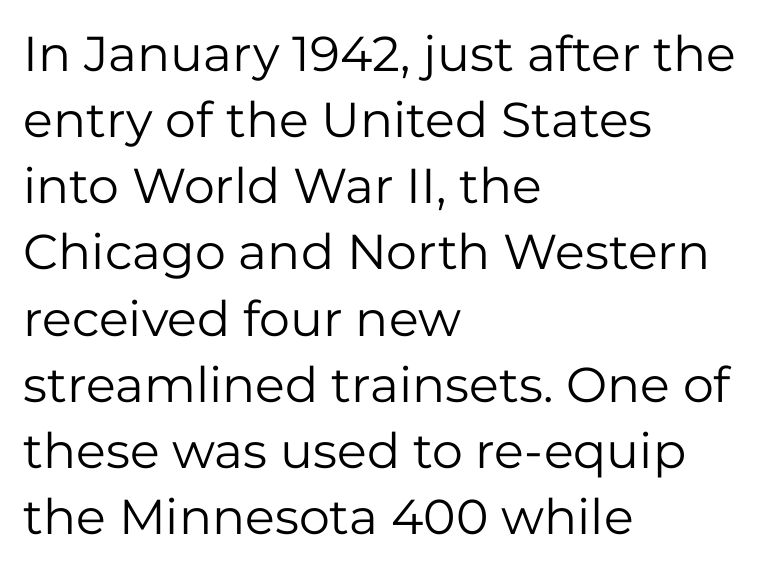
{"serif": "no", "italic": "no", "bold": "no", "weight": "regular", "width": "normal", "stroke_contrast": "low", "x_height": "medium", "monospaced": "no", "underline": "no", "align": "left", "line_spacing": "normal", "line_spacing_ratio": 1.35, "letter_spacing": "normal", "letter_spacing_em": 0.0, "glyph_px": 49}
